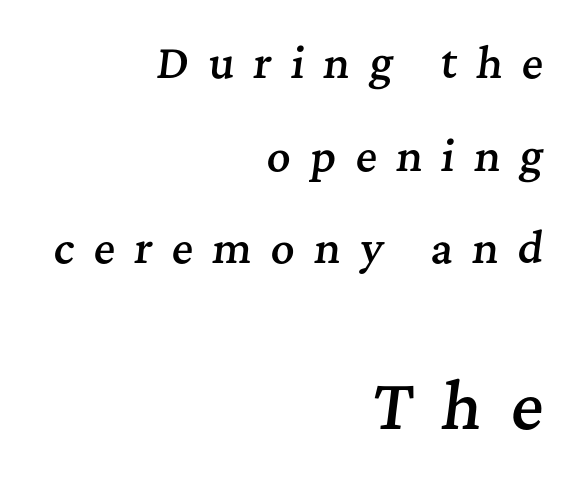
{"serif": "yes", "italic": "yes", "lean": "right", "slant_degrees": 7, "bold": "semi", "weight": "semibold", "width": "normal", "stroke_contrast": "medium", "x_height": "medium", "monospaced": "no", "underline": "no", "align": "right", "line_spacing": "loose", "line_spacing_ratio": 2.26, "letter_spacing": "wide", "letter_spacing_em": 0.47, "larger_block": "second", "size_ratio": 1.51, "glyph_px": 62}
